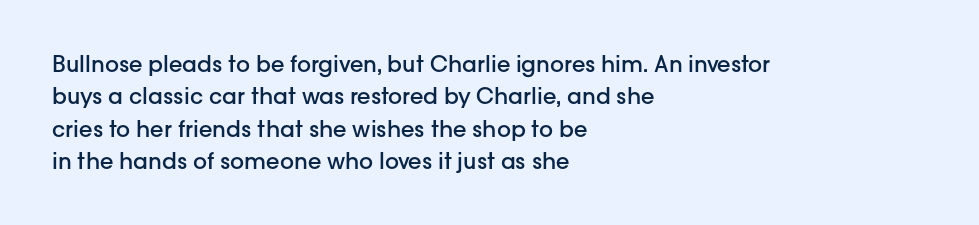
One glance says typical: line gaps are just what's usual. Type without underlining. The passage is arranged the way most books set body copy — flush left. The passage shown has conventional tracking throughout.
